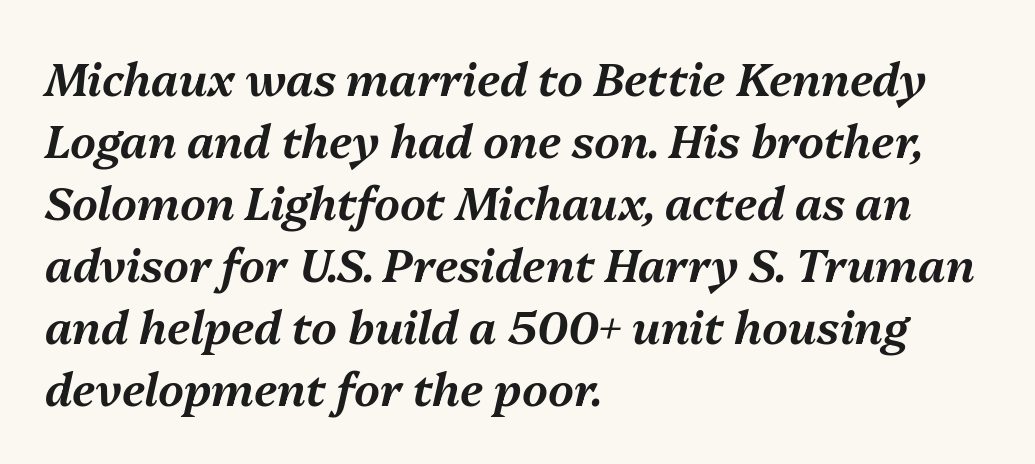
The image shows 45 px text type, italic (leaning right); set left-aligned, normal line spacing (1.38x), normal letter spacing, not underlined; medium stroke contrast and a medium x-height.
